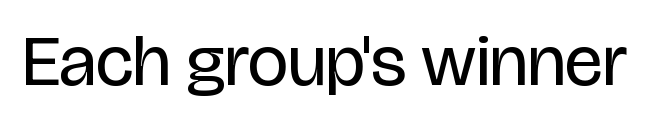
{"serif": "no", "italic": "no", "bold": "no", "weight": "regular", "width": "condensed", "stroke_contrast": "low", "x_height": "large", "monospaced": "no", "underline": "no", "letter_spacing": "normal", "letter_spacing_em": 0.0, "glyph_px": 72}
